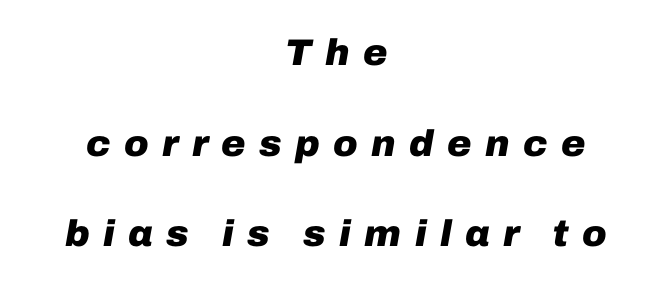
{"italic": "yes", "lean": "right", "slant_degrees": 10, "bold": "yes", "weight": "heavy", "width": "normal", "stroke_contrast": "low", "x_height": "medium", "monospaced": "no", "underline": "no", "align": "center", "line_spacing": "loose", "line_spacing_ratio": 2.45, "letter_spacing": "wide", "letter_spacing_em": 0.36, "glyph_px": 37}
